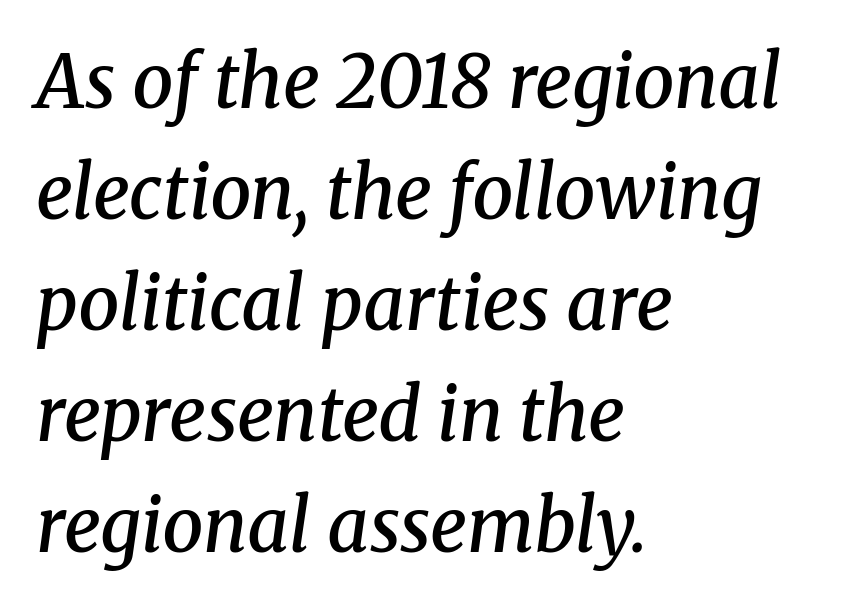
{"serif": "yes", "italic": "yes", "lean": "right", "slant_degrees": 8, "bold": "semi", "weight": "semibold", "width": "normal", "stroke_contrast": "medium", "x_height": "medium", "monospaced": "no", "underline": "no", "align": "left", "line_spacing": "normal", "line_spacing_ratio": 1.52, "letter_spacing": "normal", "letter_spacing_em": 0.0, "glyph_px": 73}
